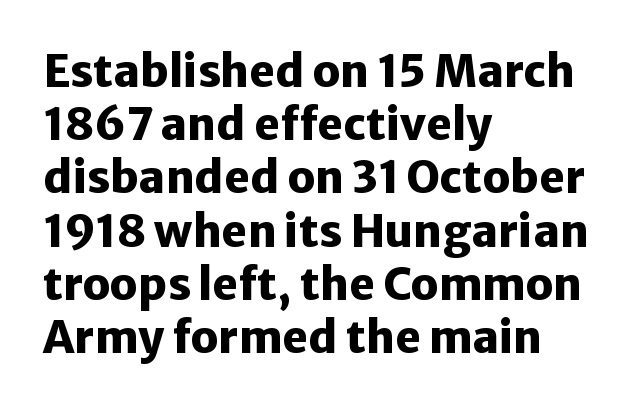
{"serif": "no", "italic": "no", "bold": "yes", "weight": "heavy", "width": "normal", "stroke_contrast": "low", "x_height": "medium", "monospaced": "no", "underline": "no", "align": "left", "line_spacing_ratio": 1.21, "letter_spacing": "normal", "letter_spacing_em": 0.0, "glyph_px": 44}
